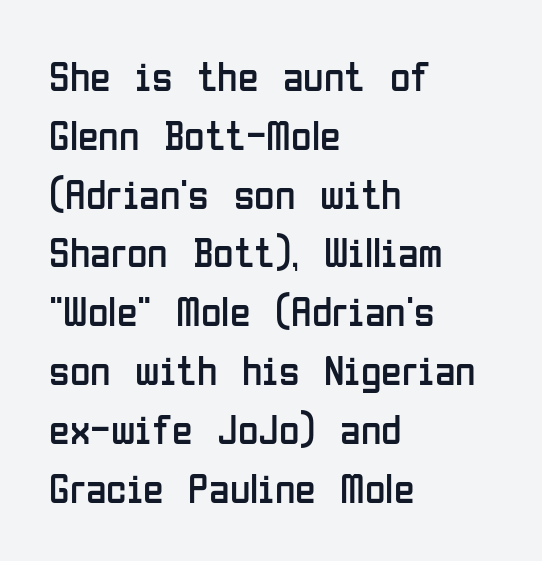
The cut favours lightness, reaching ordinary text weight at its darkest. Which margin do the lines hug? The left one — the right edge is uneven. A bare baseline throughout the passage. Caption: standard tracking, unaltered. Vertically, the passage feels balanced, rows spaced as you'd expect.
